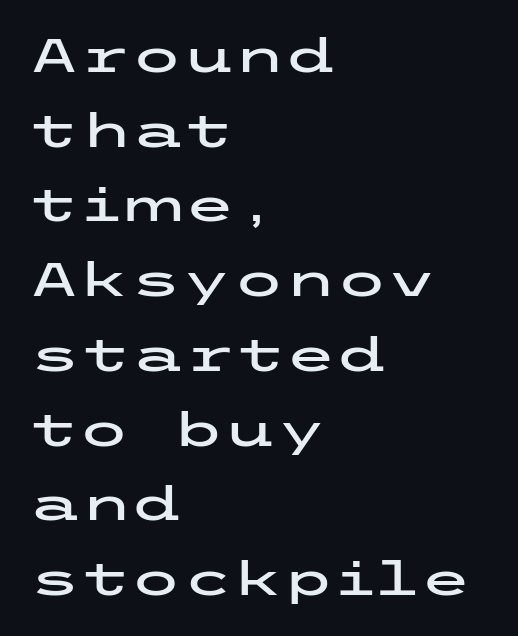
{"serif": "no", "italic": "no", "width": "wide", "stroke_contrast": "low", "x_height": "medium", "underline": "no", "align": "left", "line_spacing": "normal", "line_spacing_ratio": 1.59, "letter_spacing": "normal", "letter_spacing_em": 0.0, "glyph_px": 47}
